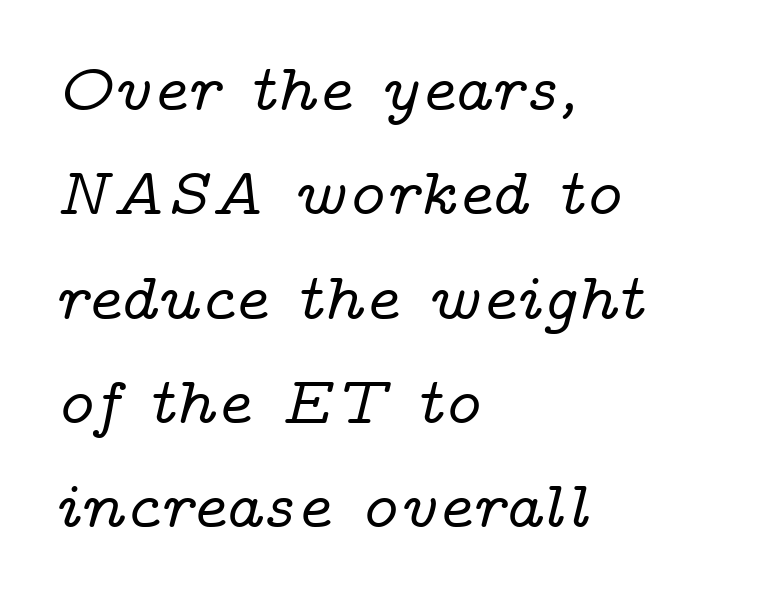
{"serif": "yes", "italic": "yes", "lean": "right", "slant_degrees": 14, "width": "wide", "stroke_contrast": "low", "x_height": "medium", "monospaced": "no", "underline": "no", "align": "left", "line_spacing": "normal", "line_spacing_ratio": 1.58, "letter_spacing": "normal", "letter_spacing_em": 0.0, "glyph_px": 66}
